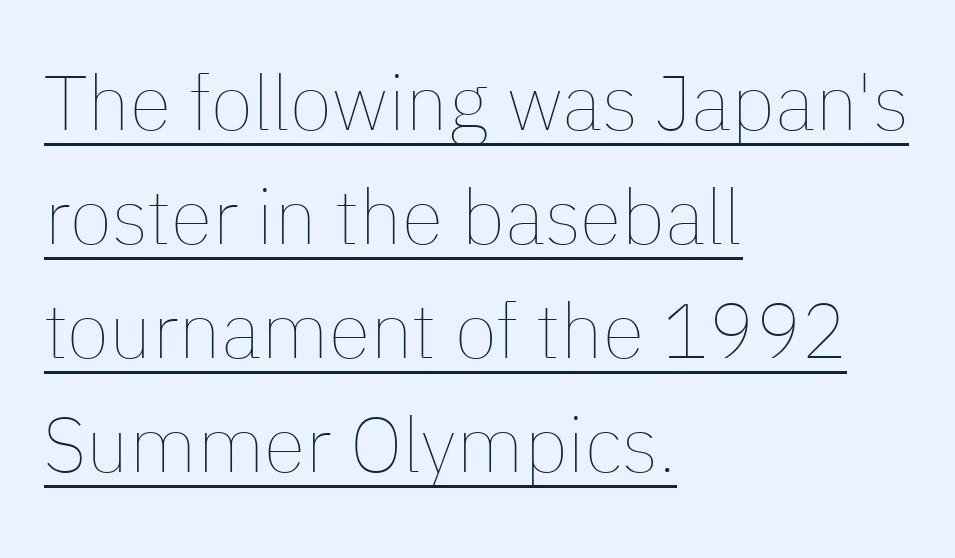
The image shows 77 px thin type, upright; set left-aligned, normal line spacing (1.48x), normal letter spacing, underlined; low stroke contrast and a medium x-height.
